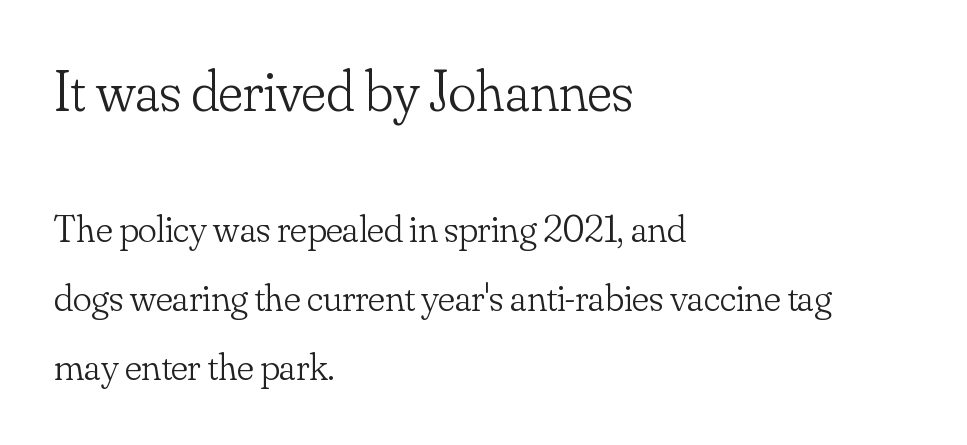
Q: Is the text bold? A: No.
Q: Is the text italic (slanted)? A: No, it is upright.
Q: Is the typeface a serif or a sans-serif typeface? A: Serif.
Q: Is the text underlined? A: No.
Q: How is the paragraph aligned? A: Left-aligned.
Q: Is the spacing between letters normal or unusually wide? A: Normal.
Q: Which block of text is set in a larger size, the first (top) or the second (bottom)? A: The first (top) one.
Q: Width (condensed, normal, or wide)? A: Normal.
Q: Stroke contrast? A: Low.
Q: x-height? A: Small.
Q: Monospaced? A: No.
